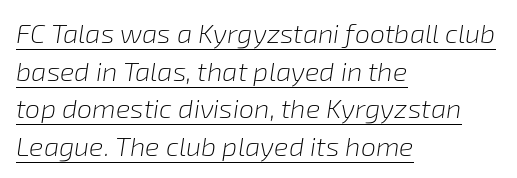
Like a heading marked for emphasis, these lines bear an underscore. Spacing between characters is what you'd get straight out of the box. Alignment: flush left. A light-to-regular cut is what we see here.
